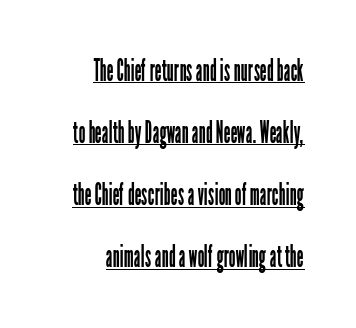
The image shows 30 px regular-weight, condensed sans-serif type, upright; set right-aligned, loose line spacing (2.07x), normal letter spacing, underlined; low stroke contrast and a medium x-height.
